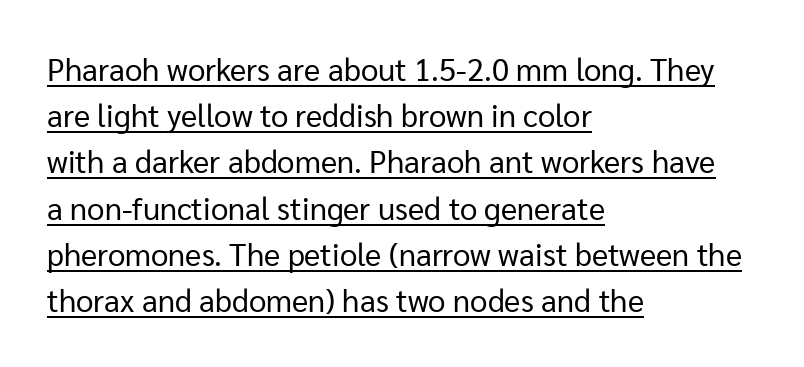
{"serif": "no", "italic": "no", "bold": "no", "weight": "regular", "width": "normal", "stroke_contrast": "low", "x_height": "medium", "monospaced": "no", "underline": "yes", "align": "left", "line_spacing": "normal", "line_spacing_ratio": 1.49, "letter_spacing": "normal", "letter_spacing_em": 0.0, "glyph_px": 31}
